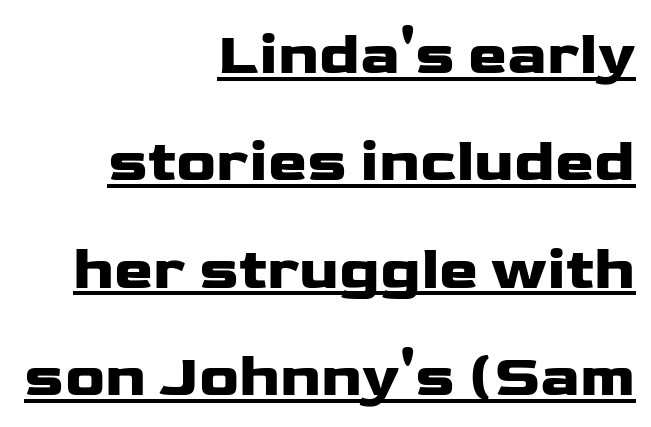
Each word holds together tightly as a unit, with standard inter-letter gaps. This is underlined copy, the kind a proofreader might mark for attention. This sample is right-justified, so line beginnings fall wherever the words allow. Character widths vary here, with narrow letters taking less room than wide ones. You can tell from the bare stems that sans-serif type was used. A typesetter would mark this as roman, not italic.
